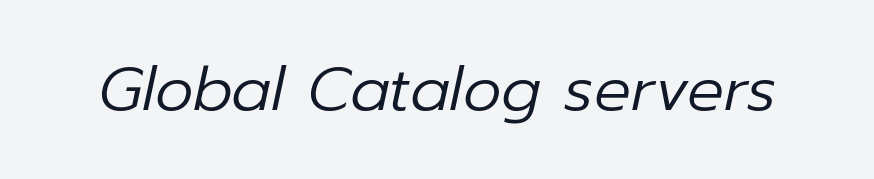
The image shows 61 px regular-weight type, italic (leaning right); set normal letter spacing, not underlined; low stroke contrast and a medium x-height.
